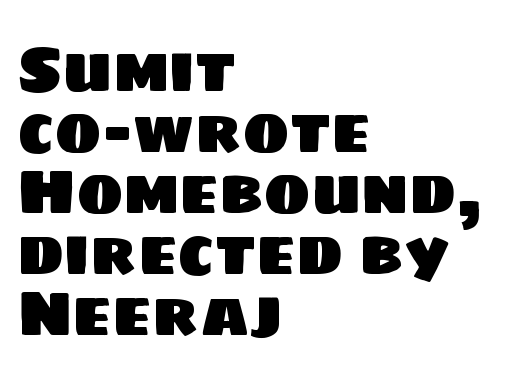
Q: Is the typeface a serif or a sans-serif typeface? A: Sans-serif.
Q: Is the text underlined? A: No.
Q: How is the paragraph aligned? A: Left-aligned.
Q: Is the spacing between letters normal or unusually wide? A: Normal.
Q: Is the spacing between lines tight, normal or loose? A: Tight.
Q: Width (condensed, normal, or wide)? A: Normal.
Q: Stroke contrast? A: Low.
Q: x-height? A: Large.
Q: Monospaced? A: No.
